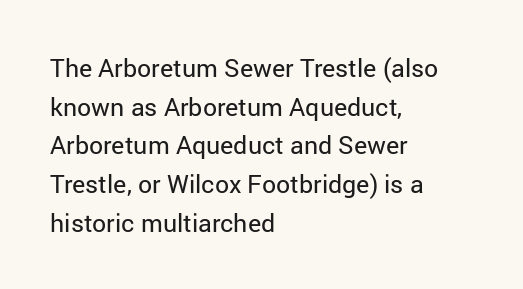
{"italic": "no", "bold": "no", "underline": "no", "align": "left", "line_spacing": "normal", "line_spacing_ratio": 1.55, "letter_spacing": "normal", "letter_spacing_em": 0.0, "glyph_px": 25}
